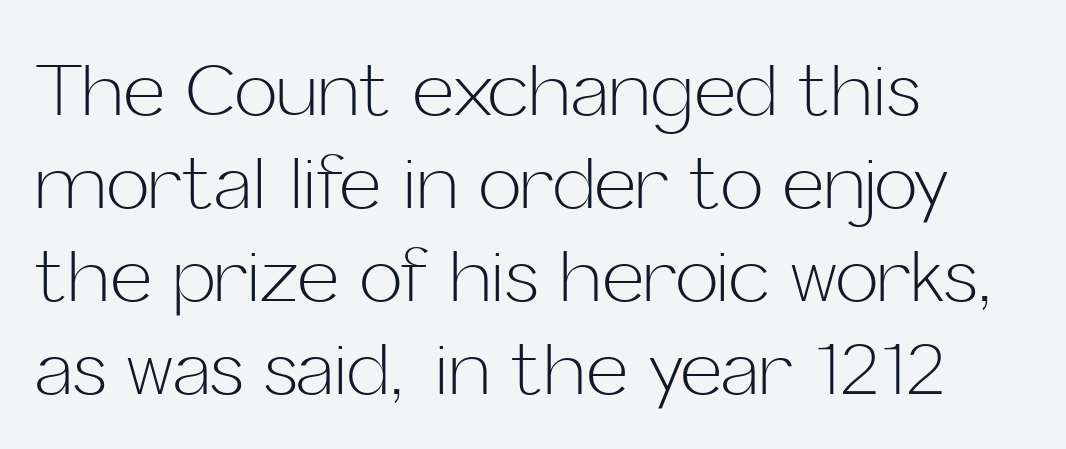
The image shows 72 px light sans-serif type, upright; set left-aligned, normal line spacing (1.29x), normal letter spacing, not underlined; low stroke contrast and a medium x-height.
